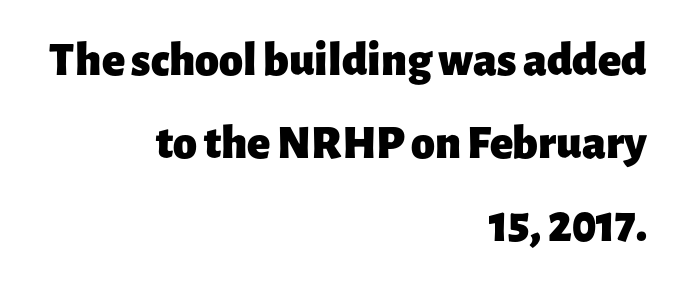
Varying glyph widths throughout — classic text-font behaviour. Type without underlining. No extra tracking has been applied to these lines. The compositor pushed each line to the right boundary. Caption: bold face, heavy strokes. Posture: vertical.
